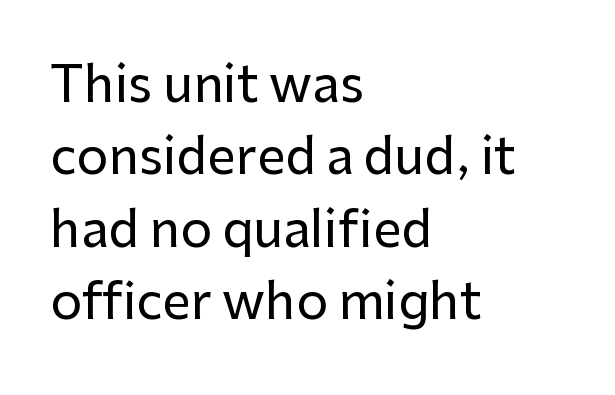
The ragged edge is on the right, which tells us the setting is flush left. If you drew a line through each stem, it would be perfectly vertical. Does the leading feel generous? No, just average. These lines are composed in type without serifs.
